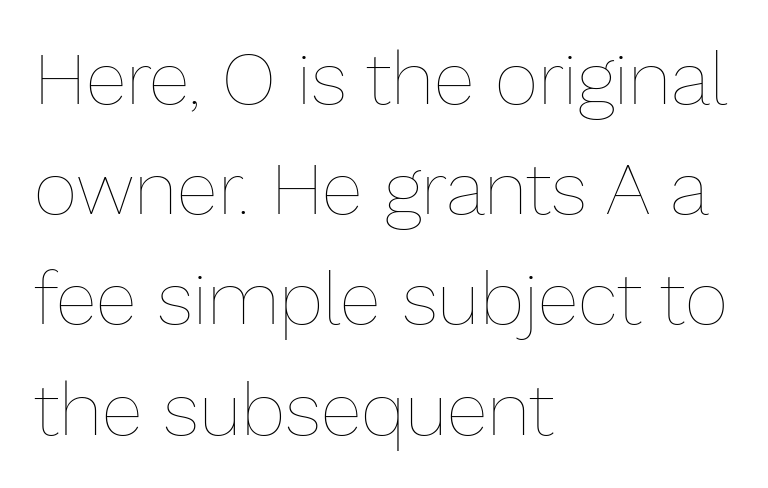
{"italic": "no", "bold": "no", "weight": "thin", "width": "normal", "stroke_contrast": "low", "x_height": "medium", "monospaced": "no", "underline": "no", "align": "left", "line_spacing": "normal", "line_spacing_ratio": 1.47, "letter_spacing": "normal", "letter_spacing_em": 0.0, "glyph_px": 75}
